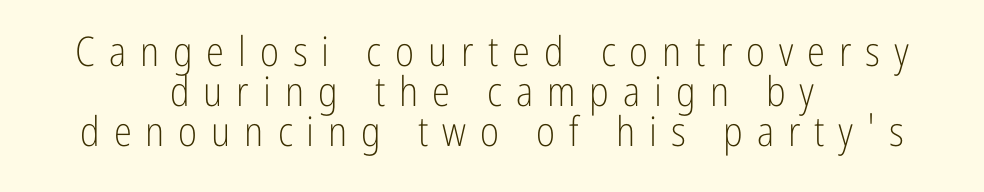
The image shows 41 px light, condensed sans-serif type, upright; set centered, tight line spacing (0.97x), unusually wide letter spacing (+0.34 em), not underlined; low stroke contrast and a medium x-height.
